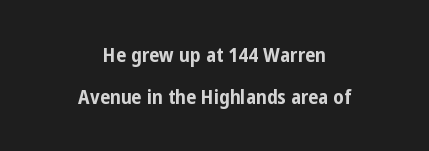
Weight: bold. Regarding leading, the lines here are spaced well apart. Designer's note — italics off, roman on. The string is rendered with underlining switched off. Spacing between characters is what you'd get straight out of the box. Does the copy run flush right? No — it is centered line by line.
